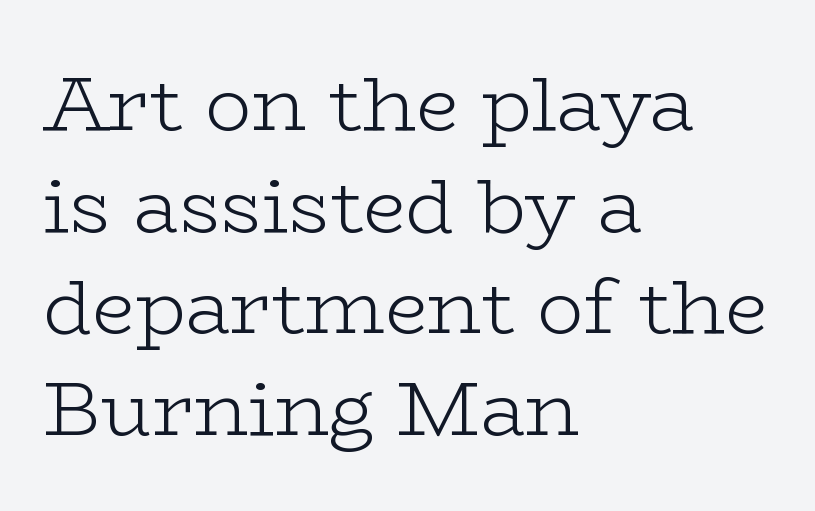
The image shows 77 px light, wide serif type, upright; set left-aligned, normal line spacing (1.32x), normal letter spacing, not underlined; low stroke contrast and a medium x-height.
